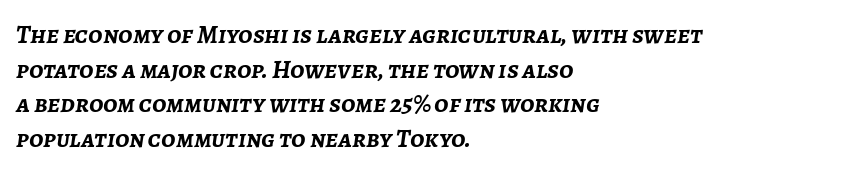
Casual observation: everything's shoved over to the left. Students, observe: this is what conventionally led text looks like. The face used here is rendered with its standard letterfit. Pretty heavy lettering here — definitely bold. The specimen omits any rule beneath the text block's lines. These lines were composed using italics.
